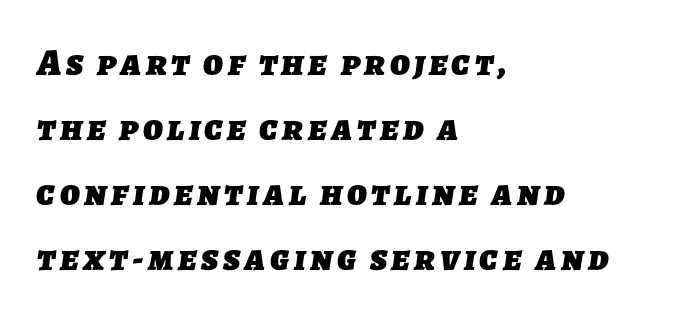
{"serif": "no", "bold": "yes", "weight": "heavy", "width": "normal", "stroke_contrast": "low", "x_height": "medium", "monospaced": "no", "underline": "no", "align": "left", "line_spacing_ratio": 1.76, "glyph_px": 37}
